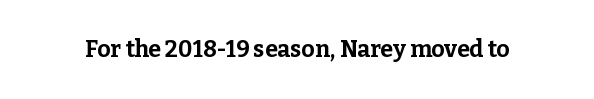
The image shows 23 px bold type, upright; set normal letter spacing, not underlined.
